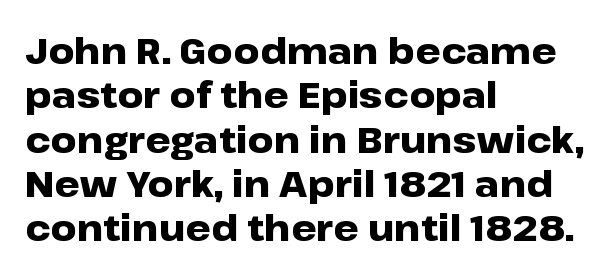
{"serif": "no", "italic": "no", "bold": "yes", "weight": "heavy", "width": "wide", "stroke_contrast": "low", "x_height": "medium", "monospaced": "no", "underline": "no", "align": "left", "line_spacing_ratio": 1.23, "letter_spacing": "normal", "letter_spacing_em": 0.0, "glyph_px": 36}
